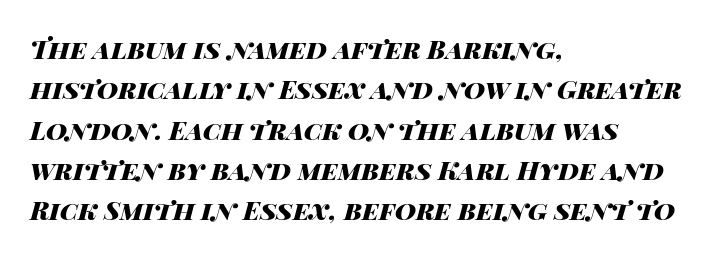
The image shows 26 px bold type, italic (leaning right); set left-aligned, normal line spacing (1.55x), normal letter spacing, not underlined.
